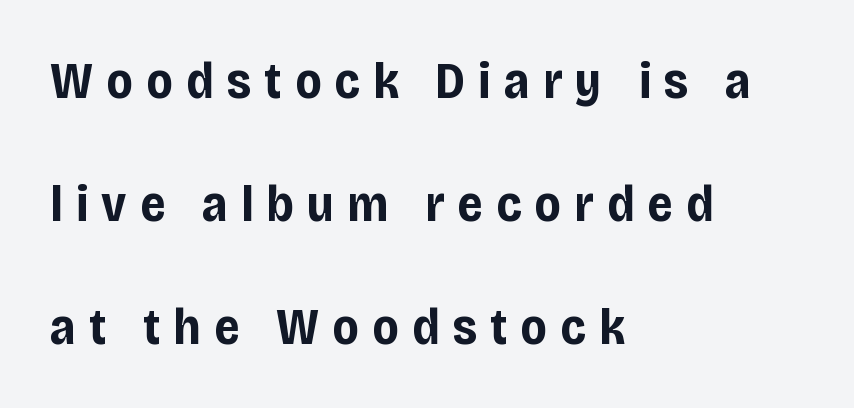
The image shows 51 px bold, condensed sans-serif type, upright; set left-aligned, loose line spacing (2.41x), unusually wide letter spacing (+0.26 em), not underlined; low stroke contrast and a large x-height.
